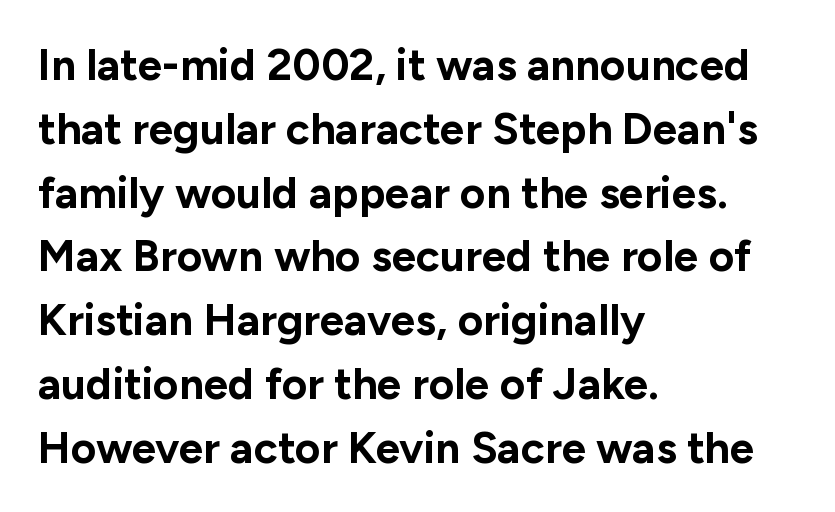
{"serif": "no", "italic": "no", "bold": "yes", "weight": "bold", "width": "normal", "stroke_contrast": "low", "x_height": "medium", "monospaced": "no", "underline": "no", "align": "left", "line_spacing": "normal", "line_spacing_ratio": 1.45, "letter_spacing": "normal", "letter_spacing_em": 0.0, "glyph_px": 44}
